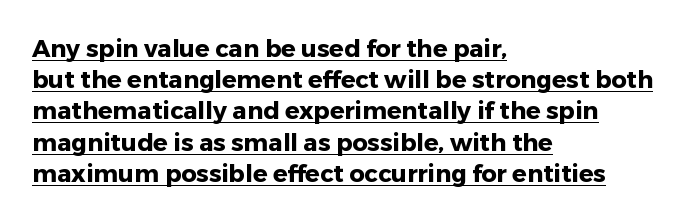
Q: Is the text bold? A: Yes.
Q: Is the text italic (slanted)? A: No, it is upright.
Q: Is the text underlined? A: Yes.
Q: How is the paragraph aligned? A: Left-aligned.
Q: Is the spacing between letters normal or unusually wide? A: Normal.
Q: Is the spacing between lines tight, normal or loose? A: Normal.
